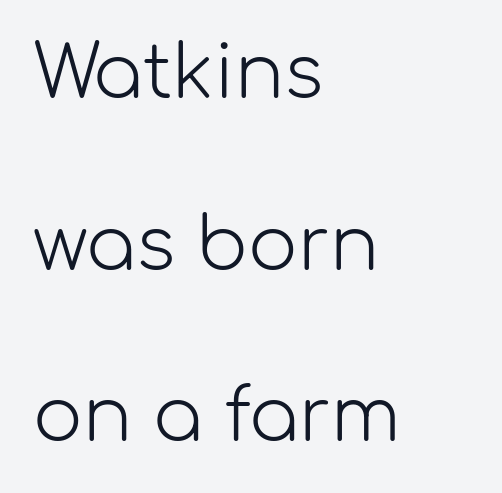
Q: Is the text bold? A: No.
Q: Is the text italic (slanted)? A: No, it is upright.
Q: Is the typeface a serif or a sans-serif typeface? A: Sans-serif.
Q: Is the text underlined? A: No.
Q: How is the paragraph aligned? A: Left-aligned.
Q: Is the spacing between letters normal or unusually wide? A: Normal.
Q: Is the spacing between lines tight, normal or loose? A: Loose.
Q: Width (condensed, normal, or wide)? A: Normal.
Q: Stroke contrast? A: Low.
Q: x-height? A: Medium.
Q: Monospaced? A: No.
